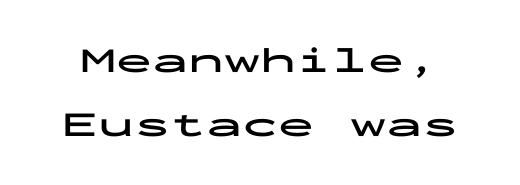
The image shows 36 px bold, wide sans-serif type, upright, monospaced; set line spacing 1.79x, normal letter spacing, not underlined; low stroke contrast and a medium x-height.
